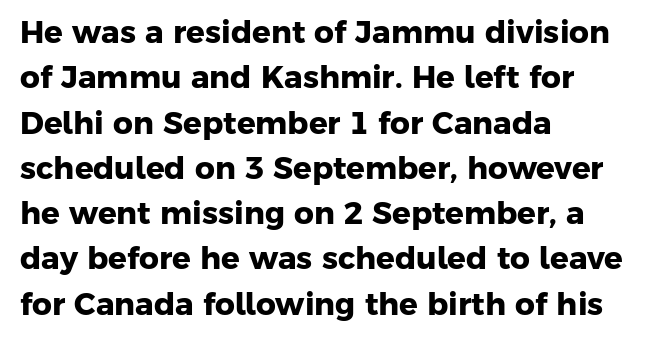
The image shows 31 px heavy sans-serif type; set left-aligned, normal line spacing (1.46x), normal letter spacing, not underlined; low stroke contrast and a medium x-height.
